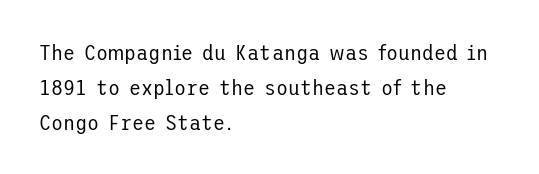
The image shows 22 px text type, upright; set left-aligned, normal line spacing (1.59x), normal letter spacing, not underlined.
